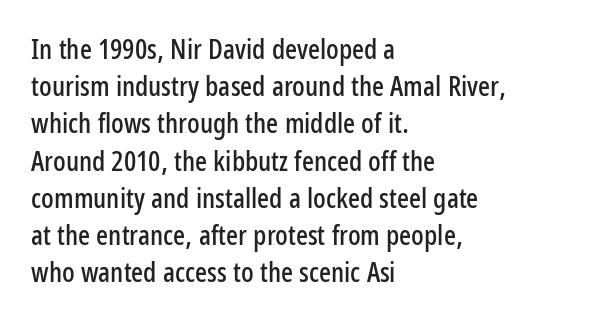
Q: Is the text italic (slanted)? A: No, it is upright.
Q: Is the typeface a serif or a sans-serif typeface? A: Sans-serif.
Q: Is the text underlined? A: No.
Q: How is the paragraph aligned? A: Left-aligned.
Q: Is the spacing between letters normal or unusually wide? A: Normal.
Q: Is the spacing between lines tight, normal or loose? A: Normal.
Q: Width (condensed, normal, or wide)? A: Condensed.
Q: Stroke contrast? A: Low.
Q: x-height? A: Medium.
Q: Monospaced? A: No.
